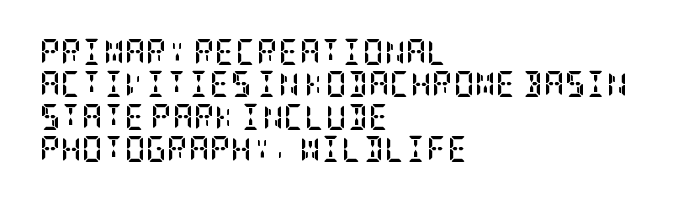
Interline gaps are of average width in this sample. Words float on clear page, feet unadorned. Weight check: bold — yes, fully. These lines were composed using upright roman letters.
